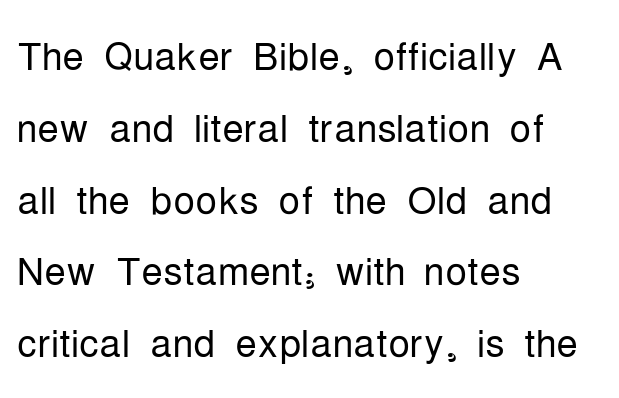
Each row of text sits above clean, open space. Visually the block forms a straight wall on the left and a jagged coastline on the right. Is the stroke heavy? The answer is a plain regular-or-lighter. Compared with typical body copy, the letter spacing here is the same. Normally led — the rows are evenly, conventionally spaced. The face used here is proportionally spaced, like ordinary book or web type.
